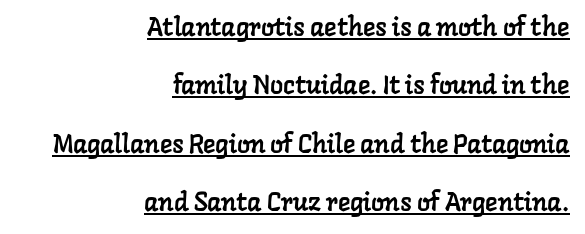
The text block is weighted toward the right margin, trailing off unevenly leftward. Standard letterfit; no display-style spreading of the glyphs. Whoever set this chose breathing room over compactness in the vertical rhythm. Decoration check: the copy is underlined.
